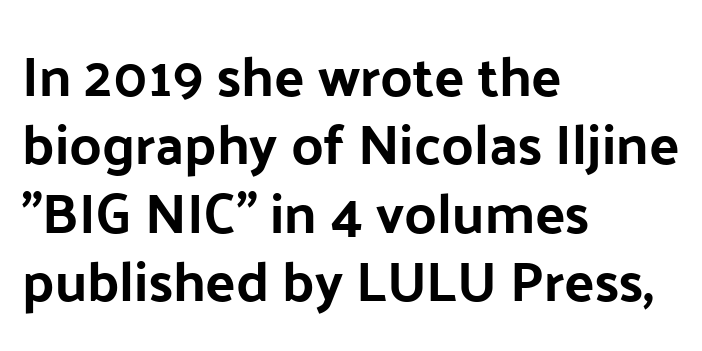
{"serif": "no", "italic": "no", "bold": "yes", "weight": "bold", "width": "normal", "stroke_contrast": "low", "x_height": "medium", "monospaced": "no", "underline": "no", "align": "left", "line_spacing_ratio": 1.22, "letter_spacing": "normal", "letter_spacing_em": 0.0, "glyph_px": 56}
